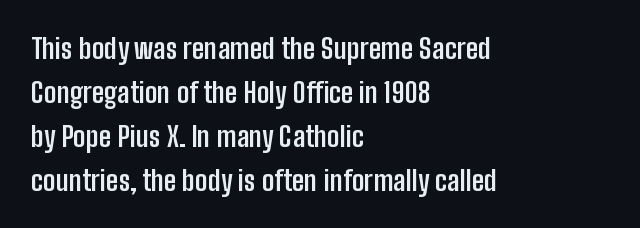
The lines in this sample share a left origin and differ only in where they stop. This is heavy type, rendered in bold. Does the type have serifs? No, each stem ends abruptly. Check the space under the baseline: it is left empty.
